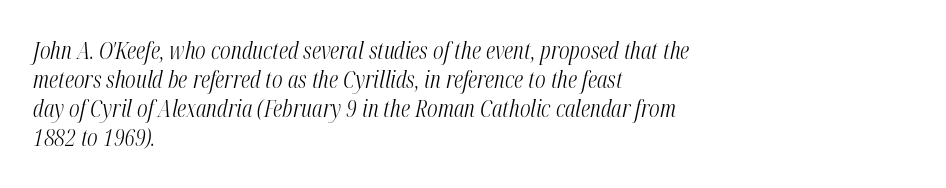
Q: Is the text bold? A: No.
Q: Is the text italic (slanted)? A: Yes, it leans right by about 12 degrees.
Q: Is the text underlined? A: No.
Q: How is the paragraph aligned? A: Left-aligned.
Q: Is the spacing between letters normal or unusually wide? A: Normal.
